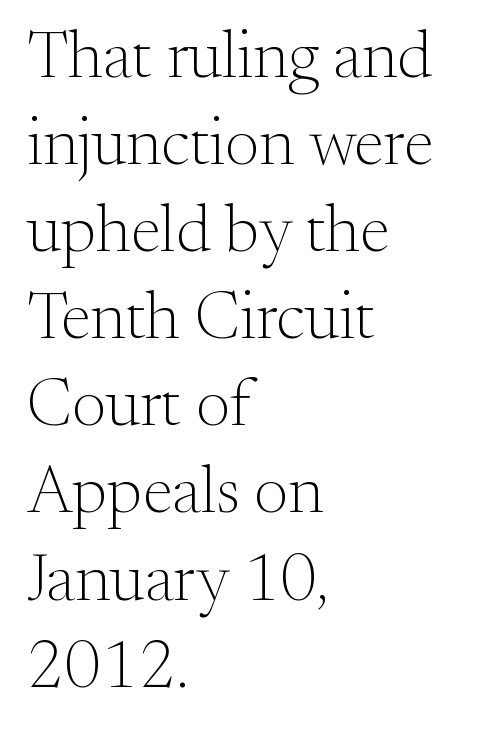
{"serif": "yes", "italic": "no", "bold": "no", "weight": "light", "width": "normal", "stroke_contrast": "medium", "x_height": "small", "monospaced": "no", "underline": "no", "align": "left", "line_spacing": "normal", "line_spacing_ratio": 1.3, "letter_spacing": "normal", "letter_spacing_em": 0.0, "glyph_px": 67}
